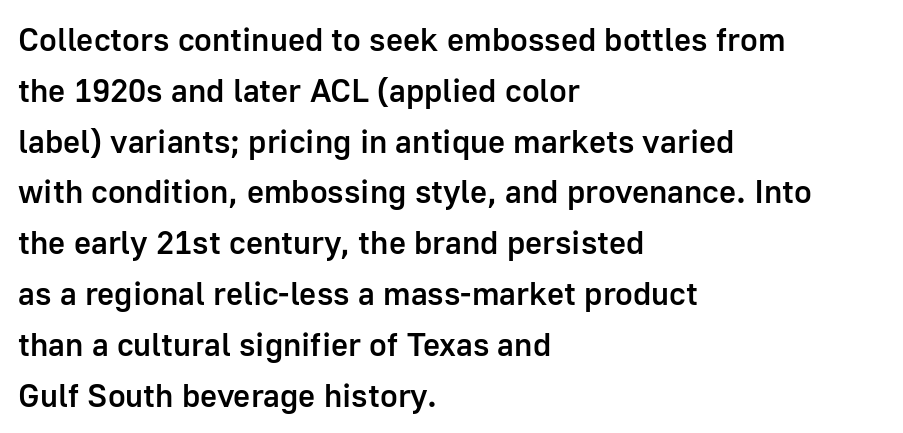
Q: Is the text bold? A: Semi-bold.
Q: Is the text italic (slanted)? A: No, it is upright.
Q: Is the typeface a serif or a sans-serif typeface? A: Sans-serif.
Q: Is the text underlined? A: No.
Q: How is the paragraph aligned? A: Left-aligned.
Q: Is the spacing between letters normal or unusually wide? A: Normal.
Q: Is the spacing between lines tight, normal or loose? A: Normal.
Q: Width (condensed, normal, or wide)? A: Normal.
Q: Stroke contrast? A: Low.
Q: x-height? A: Medium.
Q: Monospaced? A: No.
